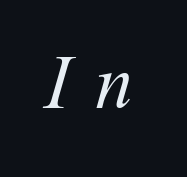
On a weight scale, this lands at 450 or below. The gap between lines stays unmarked. The rendering inserts visible extra space after every character. This sample has the flowing, uneven cadence of proportional lettering.
